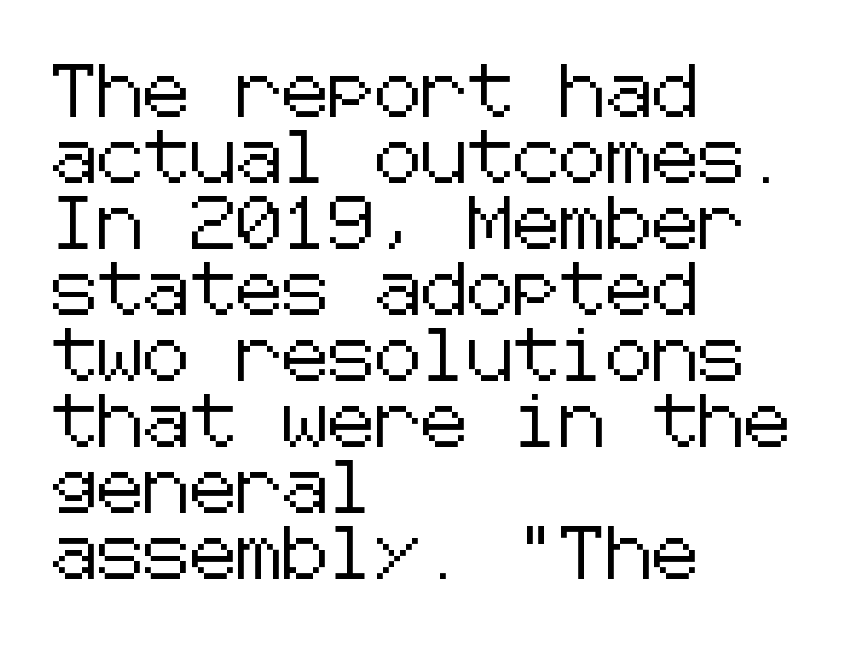
This sample uses an upright cut, with every glyph sitting square on the baseline. This rendering leaves character spacing at its baseline value. Anything drawn beneath the words? Only blank space. Line beginnings align vertically; line endings do not. What's the leading like? Ordinary, nothing unusual. To sum up the face: it is a sans, with no serifs.
